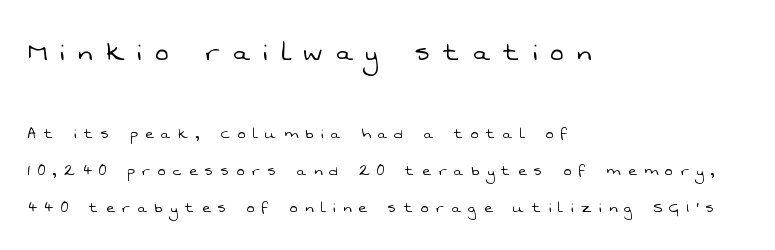
The image shows 32 px light sans-serif type; set left-aligned, loose line spacing (2.07x), unusually wide letter spacing (+0.43 em), not underlined; the first (top) block is 1.78x larger; low stroke contrast and a medium x-height.
